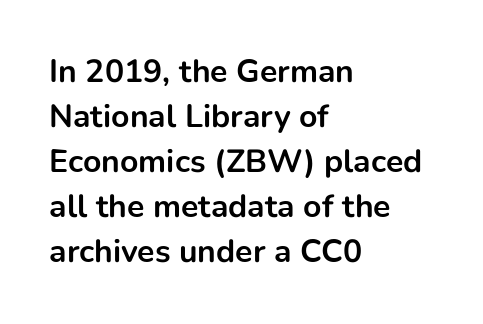
{"serif": "no", "italic": "no", "bold": "yes", "weight": "bold", "width": "normal", "stroke_contrast": "low", "x_height": "medium", "monospaced": "no", "underline": "no", "align": "left", "line_spacing": "normal", "line_spacing_ratio": 1.41, "letter_spacing": "normal", "letter_spacing_em": 0.0, "glyph_px": 32}
